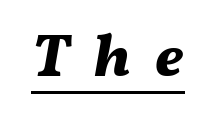
Q: Is the text bold? A: Yes.
Q: Is the text italic (slanted)? A: Yes, it leans right by about 11 degrees.
Q: Is the text underlined? A: Yes.
Q: Is the spacing between letters normal or unusually wide? A: Unusually wide.
Q: Width (condensed, normal, or wide)? A: Normal.
Q: Stroke contrast? A: Medium.
Q: x-height? A: Medium.
Q: Monospaced? A: No.
